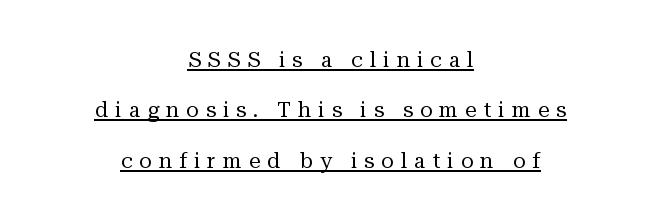
Q: Is the text bold? A: No.
Q: Is the text italic (slanted)? A: No, it is upright.
Q: Is the text underlined? A: Yes.
Q: How is the paragraph aligned? A: Centered.
Q: Is the spacing between letters normal or unusually wide? A: Unusually wide.
Q: Is the spacing between lines tight, normal or loose? A: Loose.
